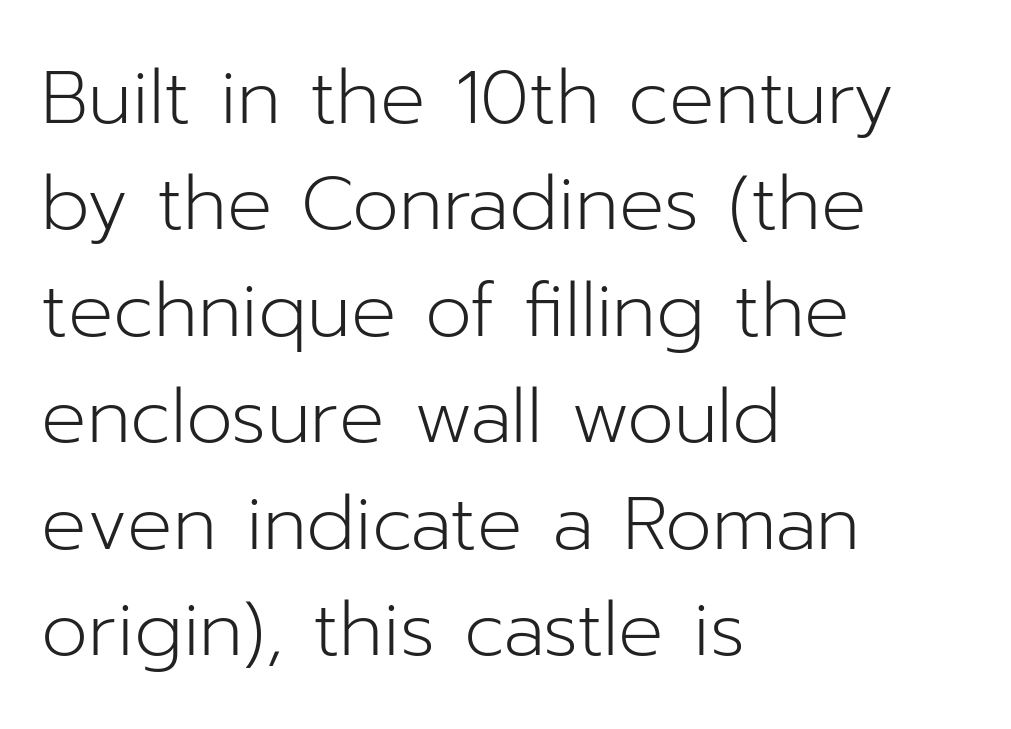
Q: Is the text bold? A: No.
Q: Is the text italic (slanted)? A: No, it is upright.
Q: Is the typeface a serif or a sans-serif typeface? A: Sans-serif.
Q: Is the text underlined? A: No.
Q: How is the paragraph aligned? A: Left-aligned.
Q: Is the spacing between letters normal or unusually wide? A: Normal.
Q: Is the spacing between lines tight, normal or loose? A: Normal.
Q: Width (condensed, normal, or wide)? A: Normal.
Q: Stroke contrast? A: Low.
Q: x-height? A: Medium.
Q: Monospaced? A: No.
